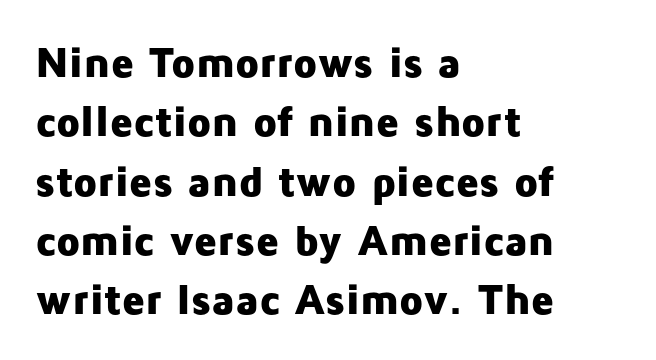
Pretty heavy lettering here — definitely bold. Any mark beneath the type? The region is blank. Nope, no serifs anywhere on these letters. Looks like regular typesetting: each glyph gets only the width it needs. What stands out about the letter spacing? Nothing — it is the standard amount.
